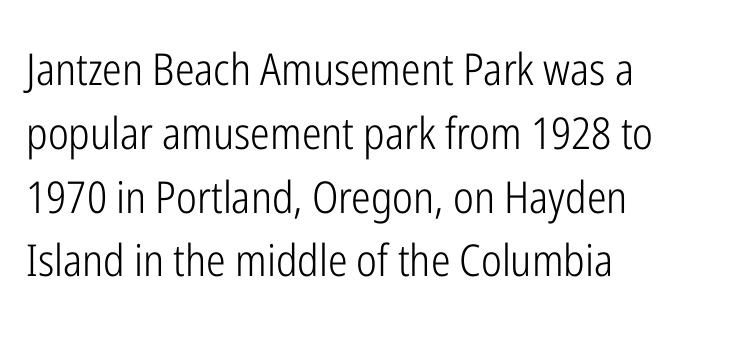
Q: Is the text bold? A: No.
Q: Is the text italic (slanted)? A: No, it is upright.
Q: Is the typeface a serif or a sans-serif typeface? A: Sans-serif.
Q: Is the text underlined? A: No.
Q: How is the paragraph aligned? A: Left-aligned.
Q: Is the spacing between letters normal or unusually wide? A: Normal.
Q: Is the spacing between lines tight, normal or loose? A: Normal.
Q: Width (condensed, normal, or wide)? A: Condensed.
Q: Stroke contrast? A: Low.
Q: x-height? A: Medium.
Q: Monospaced? A: No.
